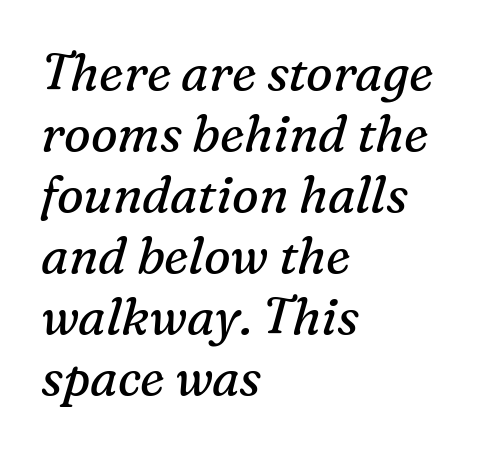
Q: Is the text bold? A: No.
Q: Is the text italic (slanted)? A: Yes, it leans right by about 16 degrees.
Q: Is the typeface a serif or a sans-serif typeface? A: Serif.
Q: Is the text underlined? A: No.
Q: How is the paragraph aligned? A: Left-aligned.
Q: Is the spacing between letters normal or unusually wide? A: Normal.
Q: Width (condensed, normal, or wide)? A: Normal.
Q: Stroke contrast? A: Medium.
Q: x-height? A: Medium.
Q: Monospaced? A: No.
